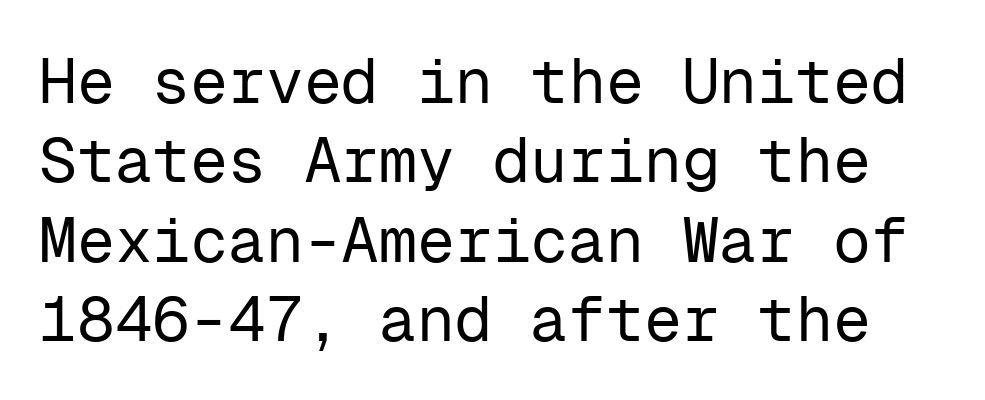
Q: Is the text bold? A: No.
Q: Is the text italic (slanted)? A: No, it is upright.
Q: Is the typeface a serif or a sans-serif typeface? A: Sans-serif.
Q: Is the text underlined? A: No.
Q: Is the spacing between letters normal or unusually wide? A: Normal.
Q: Is the spacing between lines tight, normal or loose? A: Normal.
Q: Width (condensed, normal, or wide)? A: Normal.
Q: Stroke contrast? A: Low.
Q: x-height? A: Medium.
Q: Monospaced? A: Yes.
